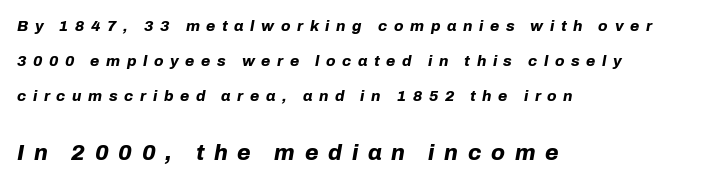
The text carries the slant typical of an italic or oblique font. Plain, unruled lines of type. The type is letterspaced generously, with wide tracking. The ragged edge is on the right, which tells us the setting is flush left. One glance says open: line gaps are wider than usual.
